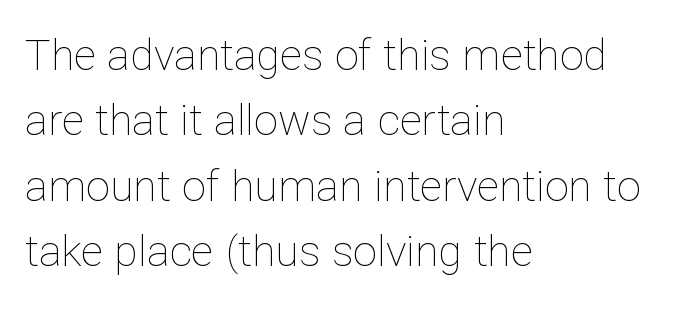
Q: Is the text bold? A: No.
Q: Is the text italic (slanted)? A: No, it is upright.
Q: Is the text underlined? A: No.
Q: How is the paragraph aligned? A: Left-aligned.
Q: Is the spacing between letters normal or unusually wide? A: Normal.
Q: Is the spacing between lines tight, normal or loose? A: Normal.
Q: Width (condensed, normal, or wide)? A: Normal.
Q: Stroke contrast? A: Low.
Q: x-height? A: Medium.
Q: Monospaced? A: No.
